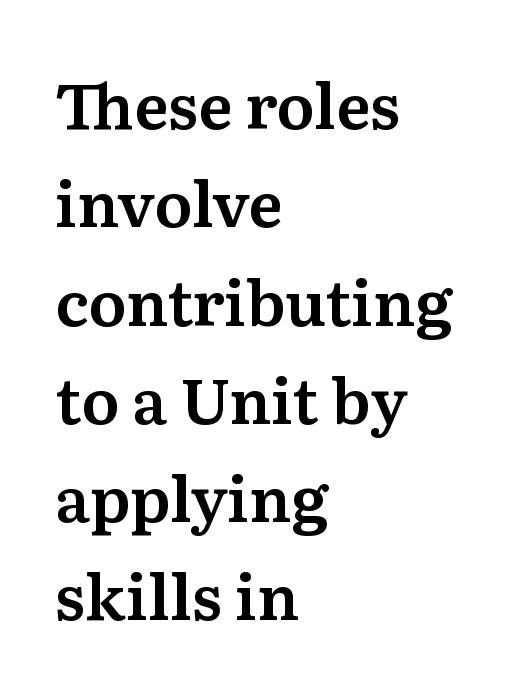
These lines are set flush left with a ragged right edge. This sample has the flowing, uneven cadence of proportional lettering. Here the glyphs are tracked normally, forming tight word shapes. Yep, those are serifs on the letters.
